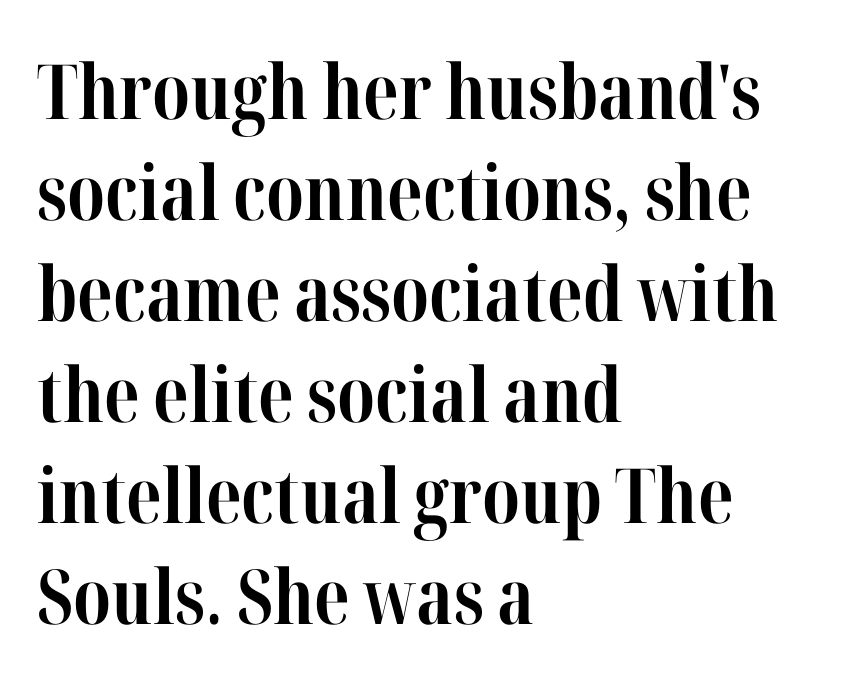
The image shows 76 px bold, condensed serif type, upright; set left-aligned, normal line spacing (1.33x), normal letter spacing, not underlined; high stroke contrast and a medium x-height.
